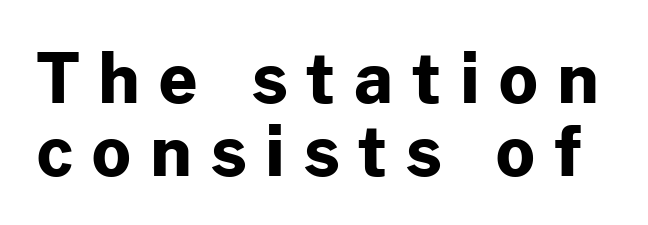
{"serif": "no", "italic": "no", "bold": "yes", "weight": "bold", "width": "normal", "stroke_contrast": "low", "x_height": "medium", "monospaced": "no", "underline": "no", "line_spacing": "tight", "line_spacing_ratio": 1.07, "letter_spacing": "wide", "letter_spacing_em": 0.28, "glyph_px": 68}
